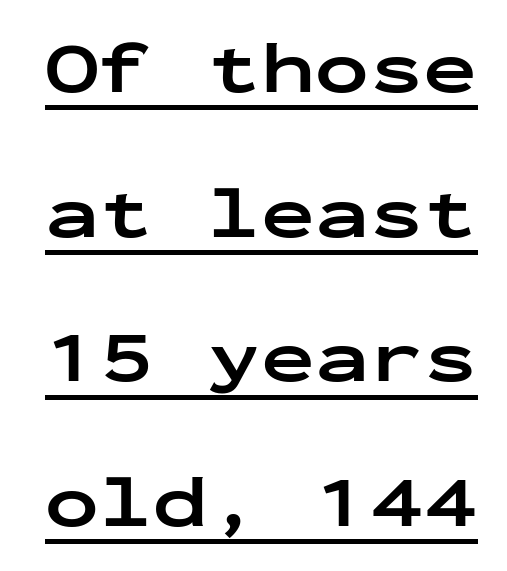
{"serif": "no", "italic": "no", "bold": "yes", "weight": "bold", "width": "wide", "stroke_contrast": "low", "x_height": "medium", "monospaced": "yes", "underline": "yes", "line_spacing": "loose", "line_spacing_ratio": 2.01, "letter_spacing": "normal", "letter_spacing_em": 0.0, "glyph_px": 72}
